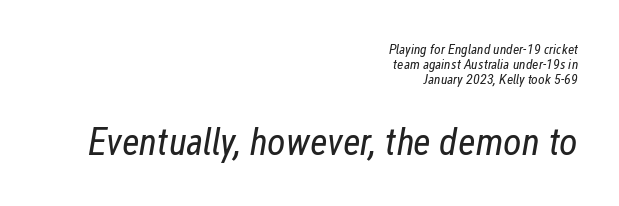
Q: Is the text bold? A: No.
Q: Is the text italic (slanted)? A: Yes, it leans right by about 12 degrees.
Q: Is the text underlined? A: No.
Q: How is the paragraph aligned? A: Right-aligned.
Q: Is the spacing between letters normal or unusually wide? A: Normal.
Q: Is the spacing between lines tight, normal or loose? A: Tight.
Q: Which block of text is set in a larger size, the first (top) or the second (bottom)? A: The second (bottom) one.
Q: Width (condensed, normal, or wide)? A: Condensed.
Q: Stroke contrast? A: Low.
Q: x-height? A: Medium.
Q: Monospaced? A: No.
